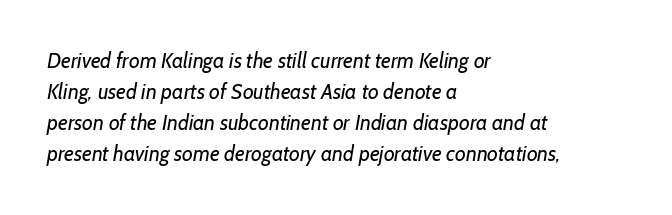
{"bold": "no", "underline": "no", "align": "left", "line_spacing": "normal", "line_spacing_ratio": 1.48, "letter_spacing": "normal", "letter_spacing_em": 0.0, "glyph_px": 21}
